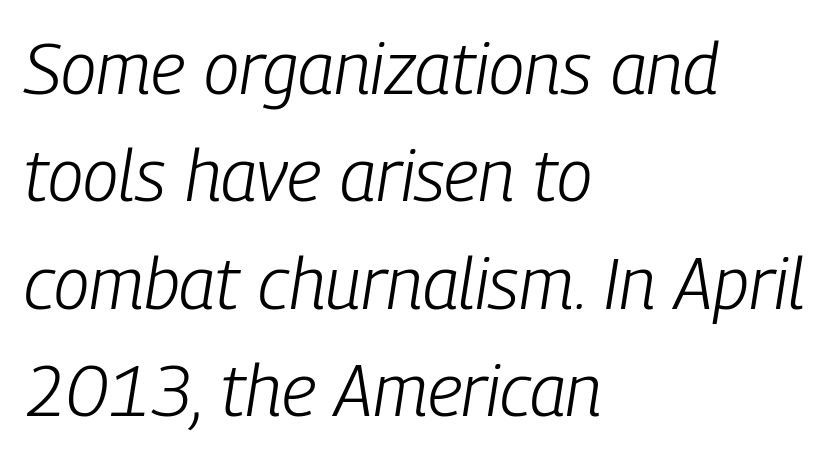
The image shows 72 px light, condensed type, italic (leaning right); set left-aligned, normal line spacing (1.49x), normal letter spacing, not underlined; low stroke contrast and a medium x-height.
